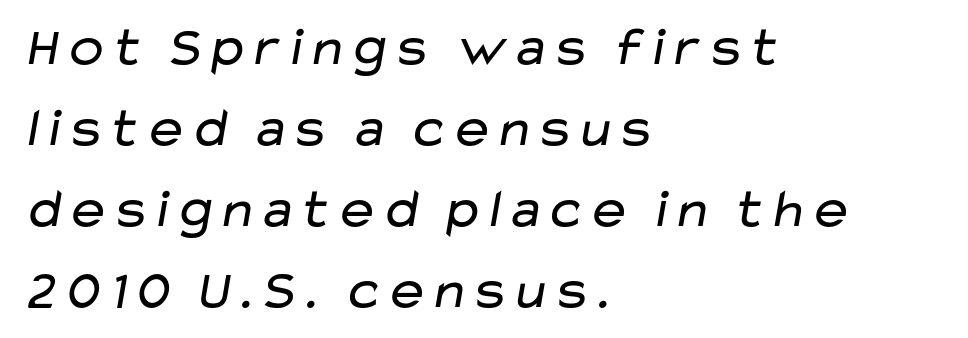
{"serif": "no", "bold": "no", "weight": "regular", "width": "wide", "stroke_contrast": "low", "x_height": "medium", "monospaced": "no", "underline": "no", "align": "left", "line_spacing": "normal", "line_spacing_ratio": 1.47, "letter_spacing": "normal", "letter_spacing_em": 0.0, "glyph_px": 55}
